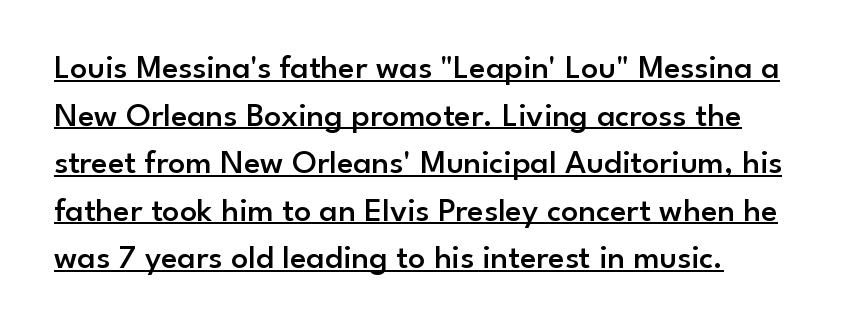
The image shows 34 px semibold sans-serif type, upright; set left-aligned, normal line spacing (1.4x), normal letter spacing, underlined; low stroke contrast and a small x-height.
